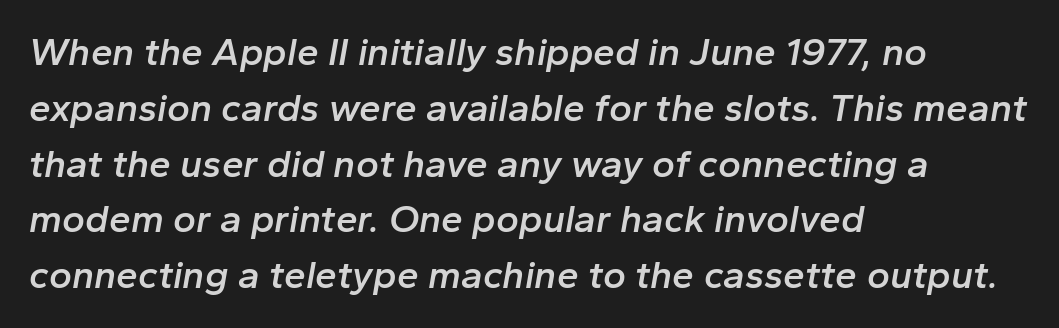
{"italic": "yes", "lean": "right", "slant_degrees": 10, "bold": "semi", "weight": "semibold", "width": "normal", "stroke_contrast": "low", "x_height": "medium", "monospaced": "no", "underline": "no", "align": "left", "line_spacing": "normal", "line_spacing_ratio": 1.43, "letter_spacing": "normal", "letter_spacing_em": 0.0, "glyph_px": 39}
